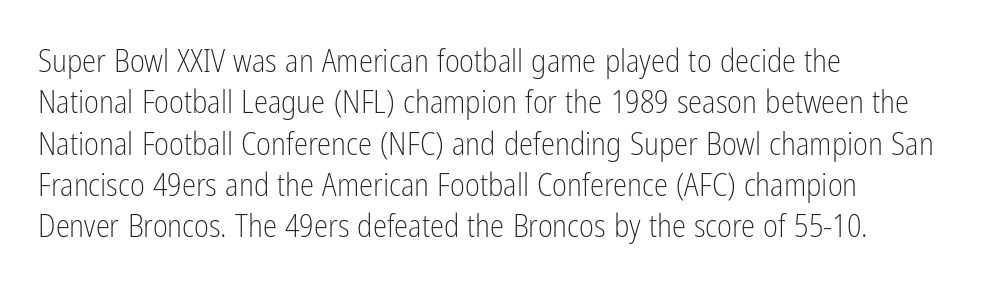
Q: Is the text bold? A: No.
Q: Is the text italic (slanted)? A: No, it is upright.
Q: Is the typeface a serif or a sans-serif typeface? A: Sans-serif.
Q: Is the text underlined? A: No.
Q: How is the paragraph aligned? A: Left-aligned.
Q: Is the spacing between letters normal or unusually wide? A: Normal.
Q: Is the spacing between lines tight, normal or loose? A: Normal.
Q: Width (condensed, normal, or wide)? A: Condensed.
Q: Stroke contrast? A: Low.
Q: x-height? A: Medium.
Q: Monospaced? A: No.
